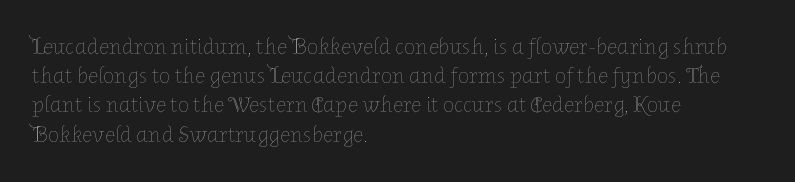
Nothing unusual about the tracking: characters are spaced as the font intends. Caption: multi-line text, flush left, ragged right. How would I describe the line gaps? Plain and ordinary. Unbolded letterforms with no extra heft.
